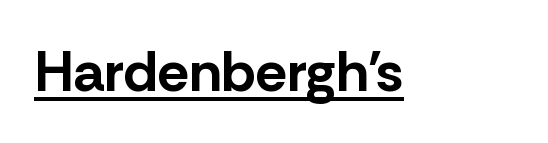
Q: Is the text bold? A: Yes.
Q: Is the text italic (slanted)? A: No, it is upright.
Q: Is the typeface a serif or a sans-serif typeface? A: Sans-serif.
Q: Is the text underlined? A: Yes.
Q: Is the spacing between letters normal or unusually wide? A: Normal.
Q: Width (condensed, normal, or wide)? A: Normal.
Q: Stroke contrast? A: Low.
Q: x-height? A: Medium.
Q: Monospaced? A: No.
